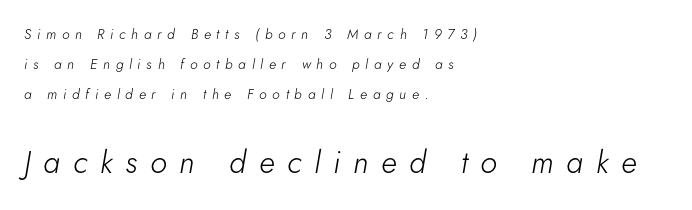
The image shows 31 px light type, italic (leaning right); set left-aligned, loose line spacing (2.15x), unusually wide letter spacing (+0.41 em), not underlined; the second (bottom) block is 2.21x larger; low stroke contrast and a small x-height.
